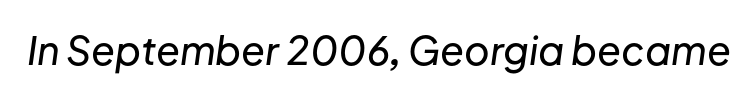
{"italic": "yes", "lean": "right", "slant_degrees": 8, "width": "normal", "stroke_contrast": "low", "x_height": "medium", "monospaced": "no", "underline": "no", "letter_spacing": "normal", "letter_spacing_em": 0.0, "glyph_px": 39}
